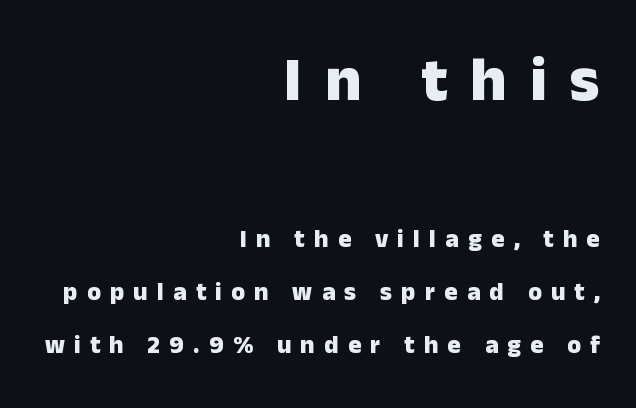
A typesetter would label this face a sans. A typesetter would call this proportional, since set widths differ per character. You get the large type first, then a drop to smaller type. The passage shown stacks its lines with a broad gap.
